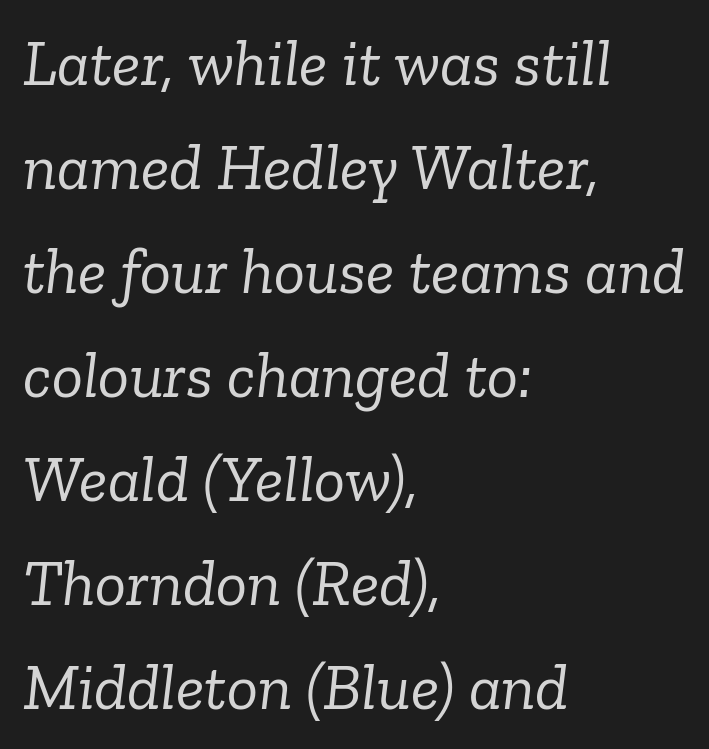
The horizontal fit of the characters is conventional and even. Normally led — the rows are evenly, conventionally spaced. The baseline area is clear. This sample has the flowing, uneven cadence of proportional lettering.
